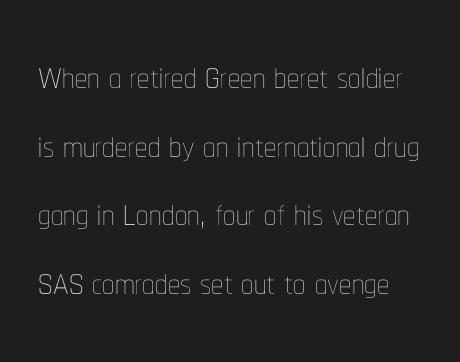
{"italic": "no", "bold": "no", "weight": "thin", "width": "condensed", "stroke_contrast": "low", "x_height": "medium", "monospaced": "no", "underline": "no", "line_spacing": "normal", "line_spacing_ratio": 1.4, "letter_spacing": "normal", "letter_spacing_em": 0.0, "glyph_px": 49}
